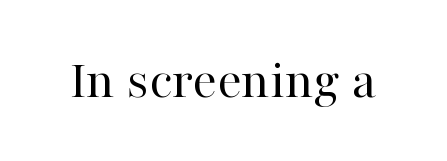
The image shows 57 px regular-weight serif type, upright; set normal letter spacing, not underlined; high stroke contrast and a medium x-height.
